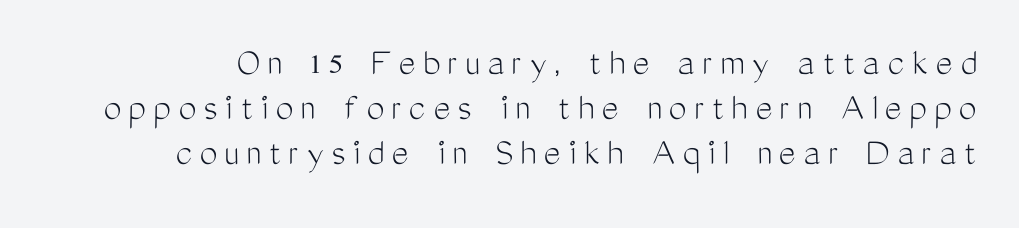
The image shows 40 px light, condensed sans-serif type, upright; set tight line spacing (1.13x), not underlined; medium stroke contrast and a medium x-height.
